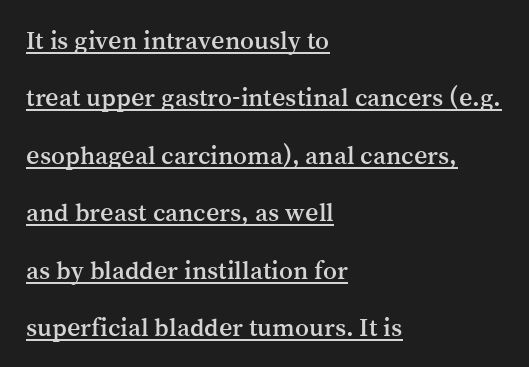
The image shows 26 px text type, upright; set left-aligned, loose line spacing (2.21x), normal letter spacing, underlined.
